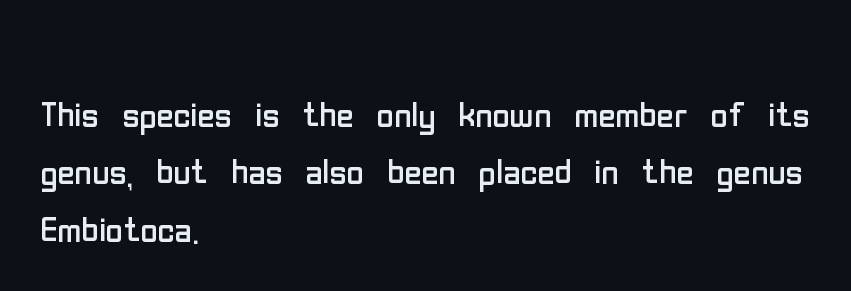
Beneath every word, the page is bare. Line starts are locked; line ends wander. You can tell it's not italic because the verticals are truly vertical. The cut favours lightness, reaching ordinary text weight at its darkest. Does extra space separate the letters? No, they use regular spacing. Varying glyph widths throughout — classic text-font behaviour.
